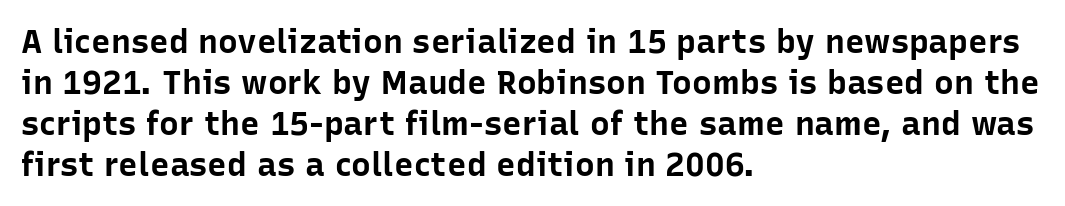
Q: Is the text bold? A: Yes.
Q: Is the text italic (slanted)? A: No, it is upright.
Q: Is the typeface a serif or a sans-serif typeface? A: Sans-serif.
Q: Is the text underlined? A: No.
Q: How is the paragraph aligned? A: Left-aligned.
Q: Is the spacing between letters normal or unusually wide? A: Normal.
Q: Width (condensed, normal, or wide)? A: Normal.
Q: Stroke contrast? A: Low.
Q: x-height? A: Medium.
Q: Monospaced? A: No.
